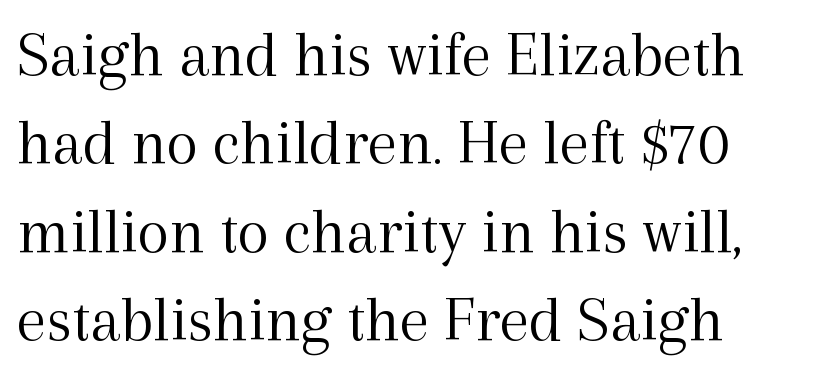
Q: Is the text bold? A: No.
Q: Is the text italic (slanted)? A: No, it is upright.
Q: Is the typeface a serif or a sans-serif typeface? A: Serif.
Q: Is the text underlined? A: No.
Q: How is the paragraph aligned? A: Left-aligned.
Q: Is the spacing between letters normal or unusually wide? A: Normal.
Q: Is the spacing between lines tight, normal or loose? A: Normal.
Q: Width (condensed, normal, or wide)? A: Normal.
Q: x-height? A: Medium.
Q: Monospaced? A: No.
